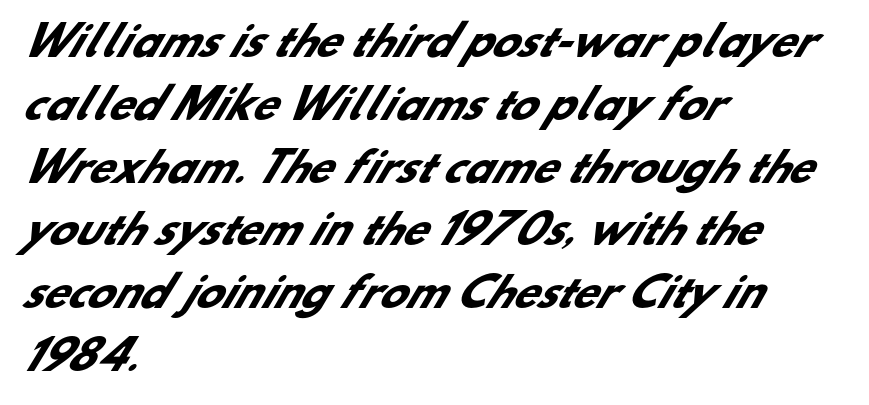
Q: Is the text bold? A: Yes.
Q: Is the typeface a serif or a sans-serif typeface? A: Sans-serif.
Q: Is the text underlined? A: No.
Q: How is the paragraph aligned? A: Left-aligned.
Q: Is the spacing between letters normal or unusually wide? A: Normal.
Q: Is the spacing between lines tight, normal or loose? A: Normal.
Q: Width (condensed, normal, or wide)? A: Normal.
Q: Stroke contrast? A: Low.
Q: x-height? A: Small.
Q: Monospaced? A: No.
